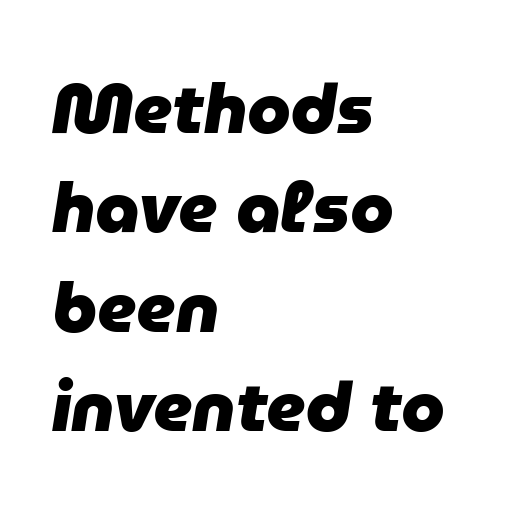
{"italic": "yes", "lean": "right", "slant_degrees": 9, "bold": "yes", "weight": "heavy", "width": "normal", "stroke_contrast": "low", "x_height": "medium", "monospaced": "no", "underline": "no", "align": "left", "line_spacing": "normal", "line_spacing_ratio": 1.42, "letter_spacing": "normal", "letter_spacing_em": 0.0, "glyph_px": 70}
